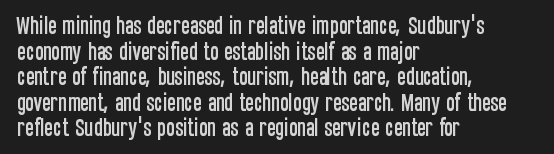
{"italic": "no", "underline": "no", "align": "left", "line_spacing": "normal", "line_spacing_ratio": 1.28, "letter_spacing": "normal", "letter_spacing_em": 0.0, "glyph_px": 20}
